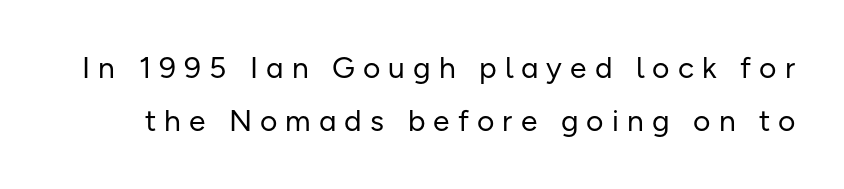
Q: Is the text bold? A: No.
Q: Is the text italic (slanted)? A: No, it is upright.
Q: Is the typeface a serif or a sans-serif typeface? A: Sans-serif.
Q: Is the text underlined? A: No.
Q: Is the spacing between letters normal or unusually wide? A: Unusually wide.
Q: Width (condensed, normal, or wide)? A: Normal.
Q: Stroke contrast? A: Low.
Q: x-height? A: Medium.
Q: Monospaced? A: No.
